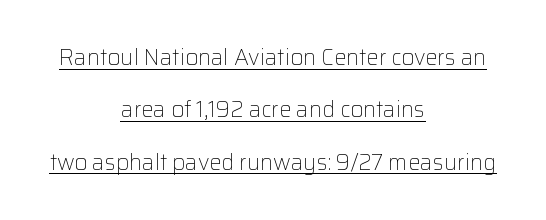
The image shows 22 px text type, upright; set centered, loose line spacing (2.38x), normal letter spacing, underlined.
